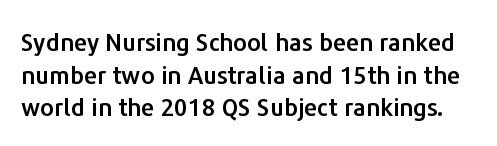
Q: Is the text italic (slanted)? A: No, it is upright.
Q: Is the text underlined? A: No.
Q: Is the spacing between letters normal or unusually wide? A: Normal.
Q: Is the spacing between lines tight, normal or loose? A: Normal.
